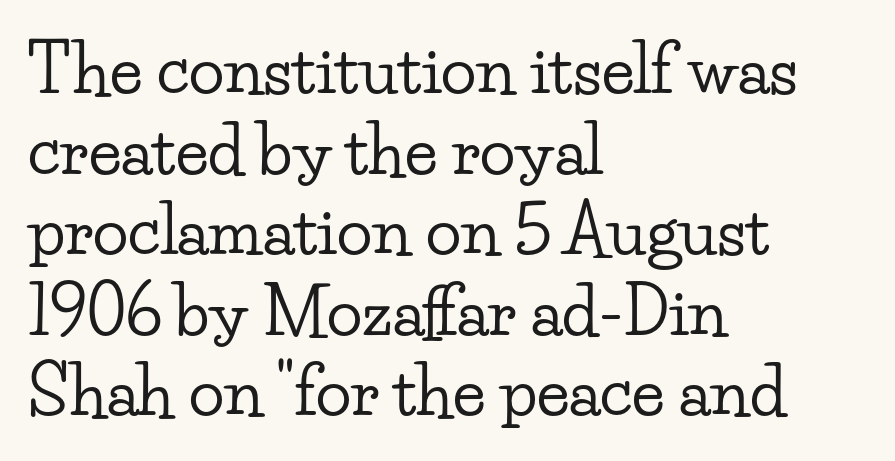
{"serif": "yes", "italic": "no", "width": "wide", "stroke_contrast": "low", "x_height": "small", "monospaced": "no", "underline": "no", "align": "left", "line_spacing_ratio": 1.22, "letter_spacing": "normal", "letter_spacing_em": 0.0, "glyph_px": 66}
